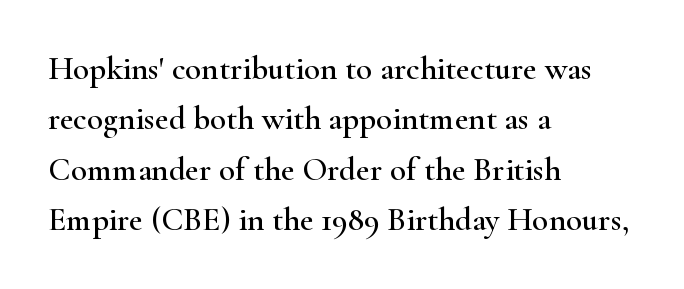
{"serif": "yes", "italic": "no", "width": "wide", "stroke_contrast": "high", "x_height": "small", "monospaced": "no", "underline": "no", "align": "left", "line_spacing": "normal", "line_spacing_ratio": 1.53, "letter_spacing": "normal", "letter_spacing_em": 0.0, "glyph_px": 33}
